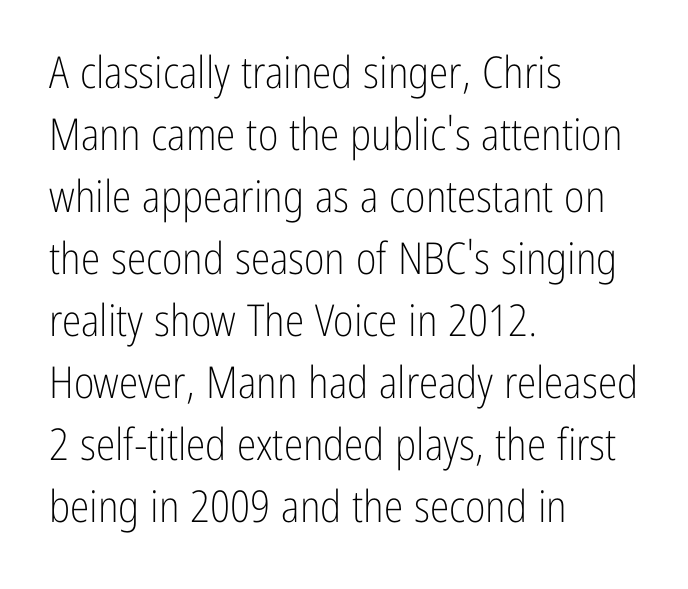
Underlining? Definitely not there. A roman cut, with each character standing at attention. This sample keeps an unexceptional amount of space between lines. This sample is left-justified, so line endings fall wherever the words run out. Letterform terminals end flat and unadorned throughout the passage. No extra ink here — the face is not bold.
